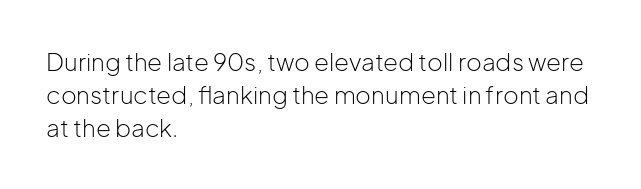
These lines stack with their left ends in a neat column. Letters rest on an invisible, unmarked baseline. The lines sit at an ordinary, default distance from one another. The type sits square on the baseline with zero lean. No letter is thick-stroked: the sample isn't bold. Default kerning and tracking; the words read as compact shapes.
